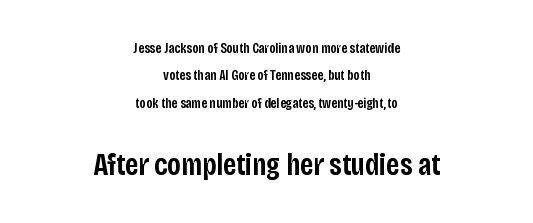
The image shows 31 px semibold, condensed sans-serif type, upright; set centered, loose line spacing (1.95x), normal letter spacing, not underlined; the second (bottom) block is 2.21x larger; low stroke contrast and a large x-height.
